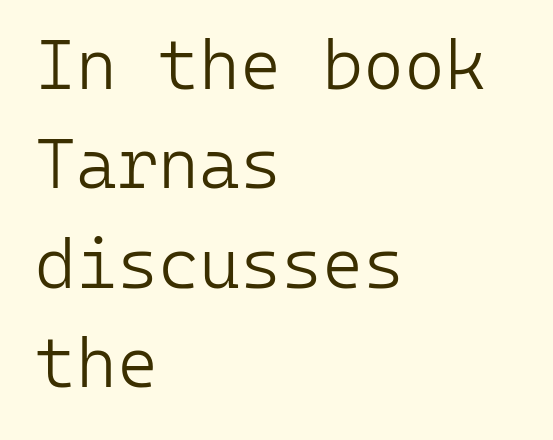
{"serif": "no", "italic": "no", "bold": "no", "weight": "light", "width": "normal", "stroke_contrast": "low", "x_height": "medium", "monospaced": "yes", "underline": "no", "align": "left", "line_spacing": "normal", "line_spacing_ratio": 1.42, "letter_spacing": "normal", "letter_spacing_em": 0.0, "glyph_px": 70}
